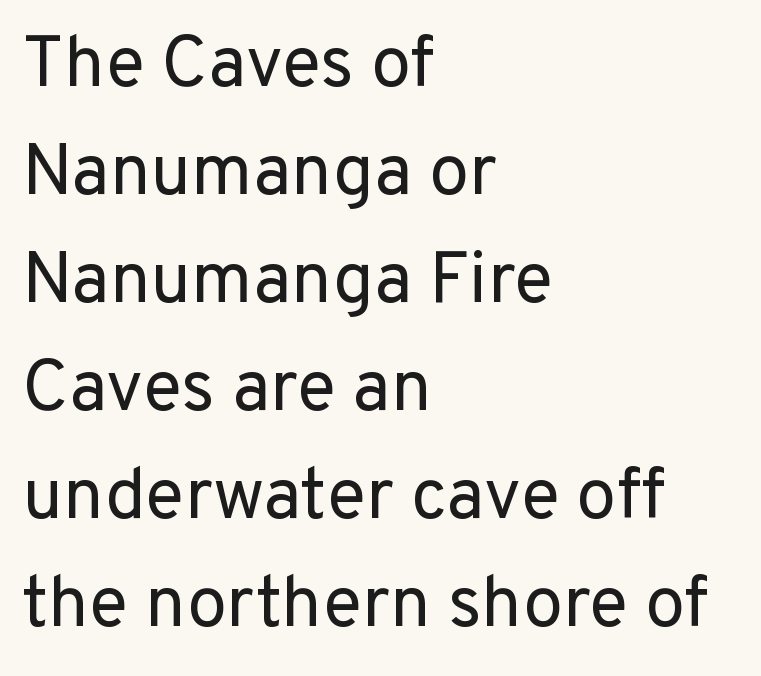
{"serif": "no", "italic": "no", "bold": "no", "weight": "regular", "width": "normal", "stroke_contrast": "low", "x_height": "medium", "monospaced": "no", "underline": "no", "align": "left", "line_spacing": "normal", "line_spacing_ratio": 1.5, "letter_spacing": "normal", "letter_spacing_em": 0.0, "glyph_px": 72}
